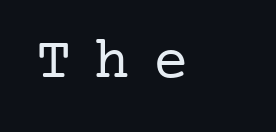
This rendering features lettering with no underline. Posture: straight, roman, zero tilt. Tracking value appears strongly positive — letters spread wide. Which margin do the lines hug? The left one — the right edge is uneven.
